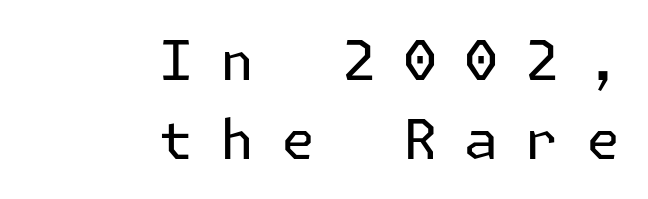
The image shows 55 px regular-weight sans-serif type, upright; set right-aligned, normal line spacing (1.44x), unusually wide letter spacing (+0.49 em), not underlined; low stroke contrast and a medium x-height.
